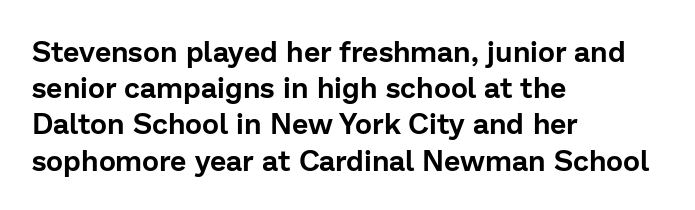
Nope, no serifs anywhere on these letters. Is this a fixed-width face? No — the glyphs have proportional, varying widths. A normal amount of white space separates one row of letters from the next. Beneath every word, the page is bare. Nope, not italic — everything's standing straight.
